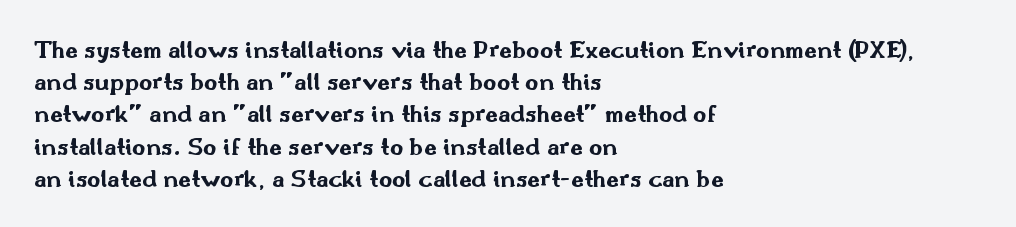
Q: Is the text bold? A: Yes.
Q: Is the text italic (slanted)? A: No, it is upright.
Q: Is the text underlined? A: No.
Q: How is the paragraph aligned? A: Left-aligned.
Q: Is the spacing between letters normal or unusually wide? A: Normal.
